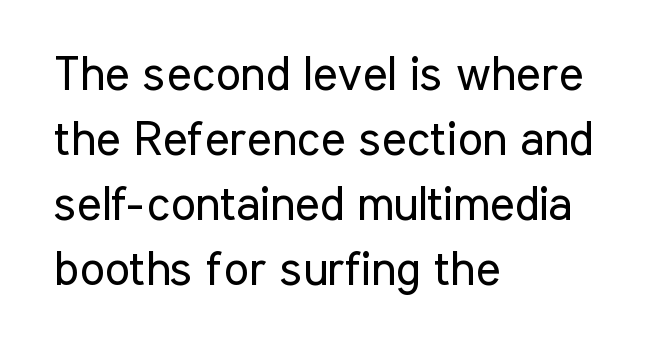
The image shows 47 px regular-weight, condensed sans-serif type, upright; set left-aligned, normal line spacing (1.38x), normal letter spacing, not underlined; low stroke contrast and a medium x-height.
